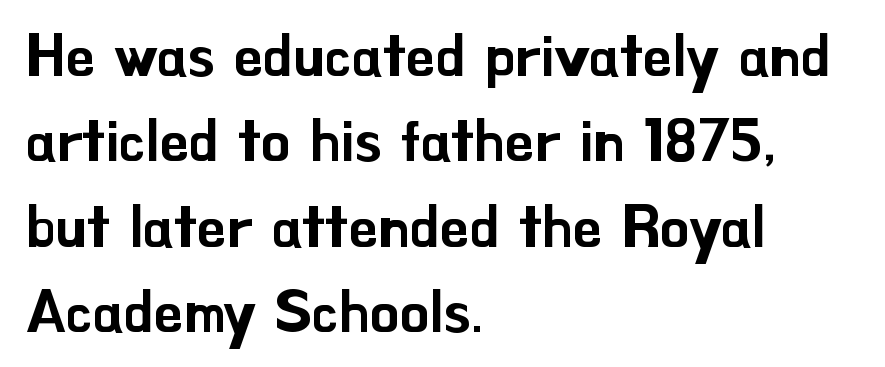
The image shows 58 px sans-serif type, upright; set left-aligned, normal line spacing (1.47x), normal letter spacing, not underlined; low stroke contrast and a small x-height.
